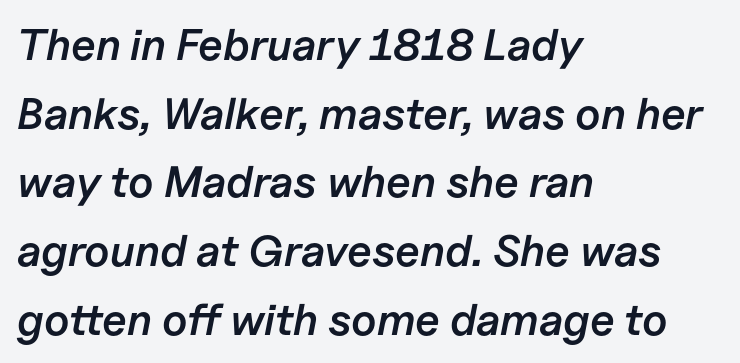
{"italic": "yes", "lean": "right", "slant_degrees": 11, "bold": "semi", "weight": "semibold", "width": "normal", "stroke_contrast": "low", "x_height": "medium", "monospaced": "no", "underline": "no", "align": "left", "line_spacing": "normal", "line_spacing_ratio": 1.56, "letter_spacing": "normal", "letter_spacing_em": 0.0, "glyph_px": 44}
